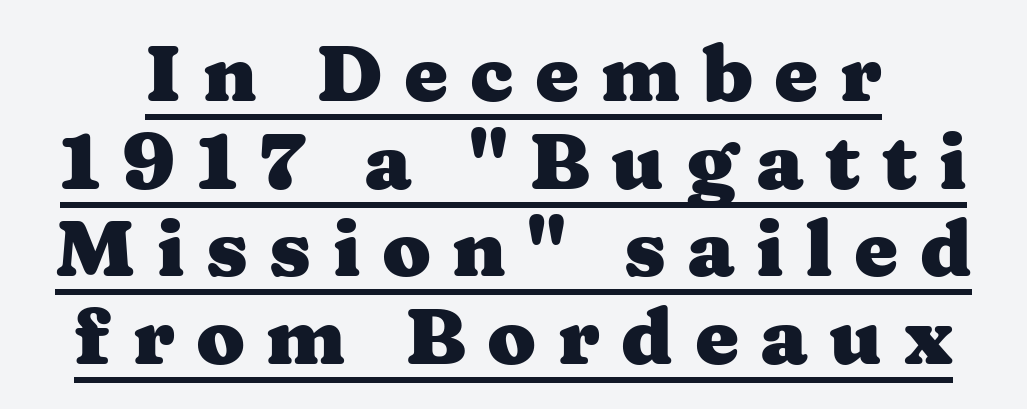
Q: Is the text bold? A: Yes.
Q: Is the text italic (slanted)? A: No, it is upright.
Q: Is the typeface a serif or a sans-serif typeface? A: Serif.
Q: Is the text underlined? A: Yes.
Q: Is the spacing between letters normal or unusually wide? A: Unusually wide.
Q: Is the spacing between lines tight, normal or loose? A: Tight.
Q: Width (condensed, normal, or wide)? A: Wide.
Q: Stroke contrast? A: Medium.
Q: x-height? A: Medium.
Q: Monospaced? A: No.
